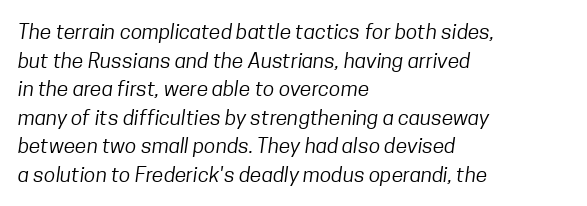
The image shows 21 px text type; set left-aligned, normal line spacing (1.36x), normal letter spacing, not underlined.
